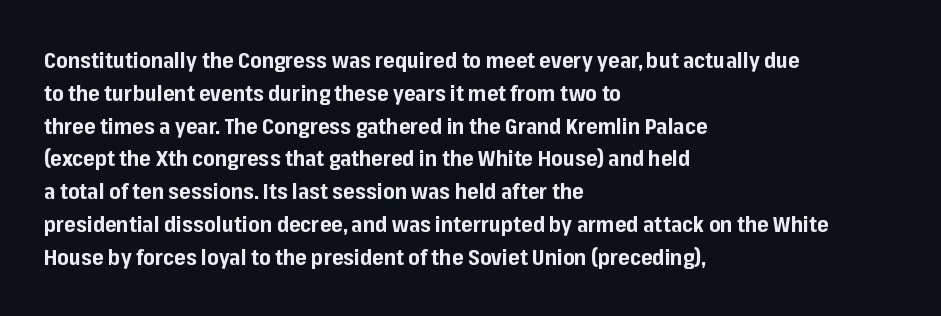
The image shows 22 px bold type, upright; set left-aligned, normal line spacing (1.49x), normal letter spacing, not underlined.
